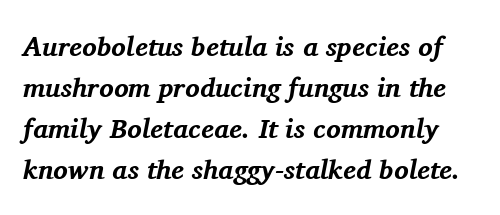
Decoration check: the copy has no underline. The passage shown is emphatically bold. The type is set solid horizontally, with unmodified tracking. What's the leading like? Ordinary, nothing unusual.
